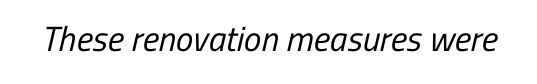
Q: Is the text bold? A: No.
Q: Is the typeface a serif or a sans-serif typeface? A: Sans-serif.
Q: Is the text underlined? A: No.
Q: Is the spacing between letters normal or unusually wide? A: Normal.
Q: Width (condensed, normal, or wide)? A: Condensed.
Q: Stroke contrast? A: Low.
Q: x-height? A: Medium.
Q: Monospaced? A: No.
